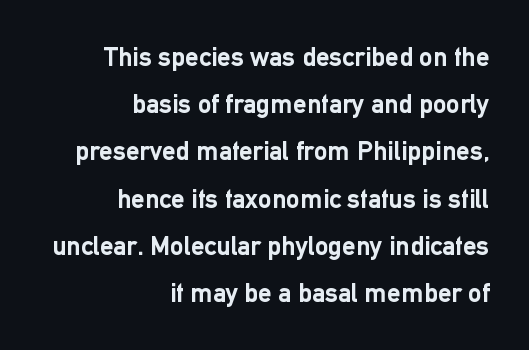
The image shows 27 px bold type, upright; set right-aligned, line spacing 1.75x, normal letter spacing, not underlined.
